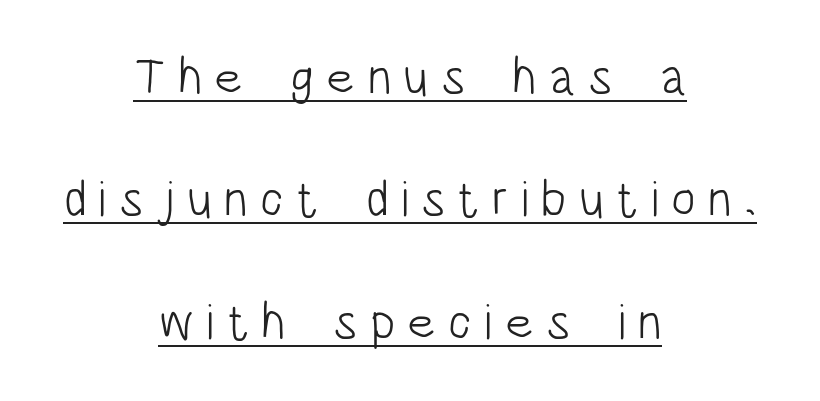
Rows of type keep a wide berth in the vertical direction. The face looks like a standard text weight, possibly lighter. These lines are centered, leaving both edges ragged. Do the letters lean? They stand straight. These characters rest on top of a visible drawn line. Check where the strokes stop: nothing finishes them off — pure sans.
